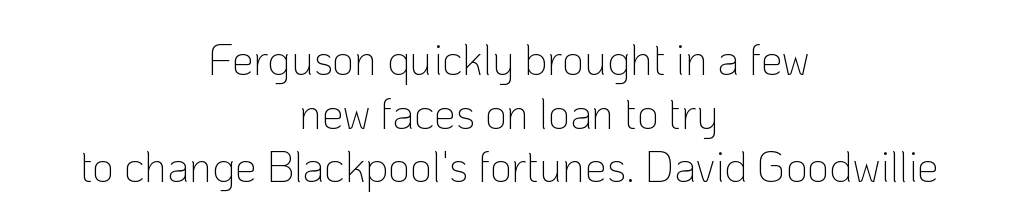
Q: Is the text bold? A: No.
Q: Is the text italic (slanted)? A: No, it is upright.
Q: Is the typeface a serif or a sans-serif typeface? A: Sans-serif.
Q: Is the text underlined? A: No.
Q: How is the paragraph aligned? A: Centered.
Q: Is the spacing between letters normal or unusually wide? A: Normal.
Q: Is the spacing between lines tight, normal or loose? A: Normal.
Q: Width (condensed, normal, or wide)? A: Normal.
Q: Stroke contrast? A: Low.
Q: x-height? A: Medium.
Q: Monospaced? A: No.
